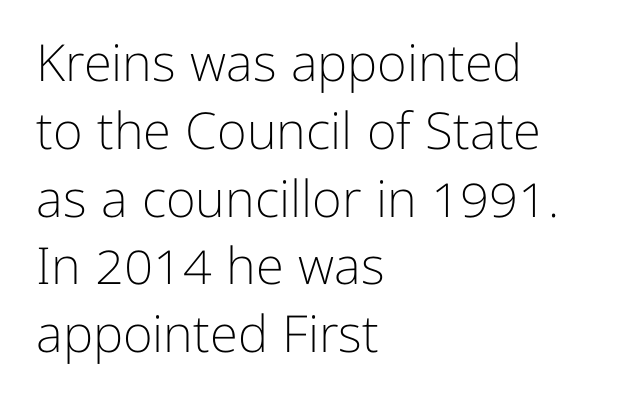
Q: Is the text bold? A: No.
Q: Is the text italic (slanted)? A: No, it is upright.
Q: Is the typeface a serif or a sans-serif typeface? A: Sans-serif.
Q: Is the text underlined? A: No.
Q: How is the paragraph aligned? A: Left-aligned.
Q: Is the spacing between letters normal or unusually wide? A: Normal.
Q: Is the spacing between lines tight, normal or loose? A: Normal.
Q: Width (condensed, normal, or wide)? A: Normal.
Q: Stroke contrast? A: Low.
Q: x-height? A: Medium.
Q: Monospaced? A: No.
